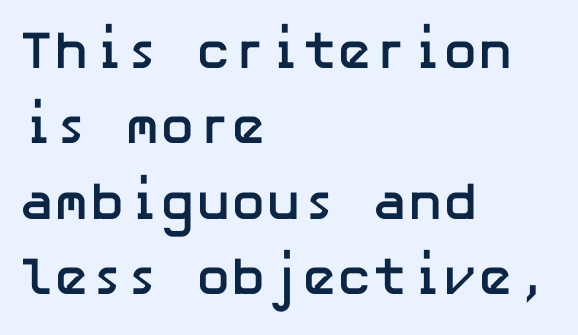
The horizontal fit of the characters is conventional and even. Pretty heavy lettering here — definitely bold. Where is the straight margin? On the left. Type without underlining.
